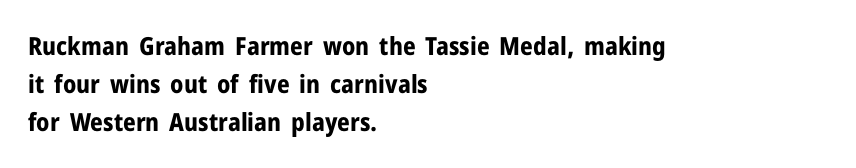
Q: Is the text bold? A: Yes.
Q: Is the text italic (slanted)? A: No, it is upright.
Q: Is the text underlined? A: No.
Q: How is the paragraph aligned? A: Left-aligned.
Q: Is the spacing between letters normal or unusually wide? A: Normal.
Q: Is the spacing between lines tight, normal or loose? A: Normal.
